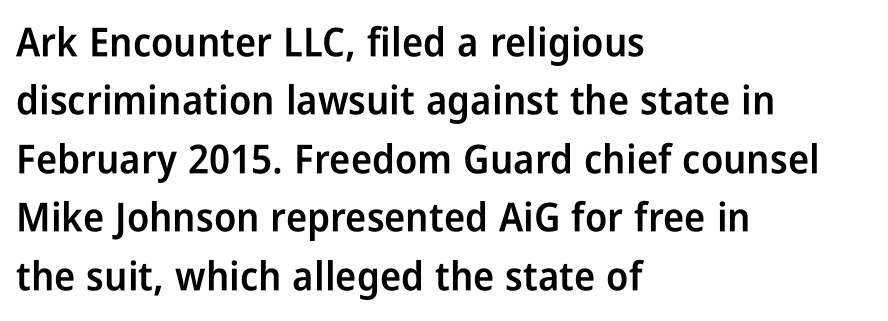
Has an underline been added? It has not. Leading matches the norm, producing a regular column. The paragraph shown leans on its left margin. Standard letterfit; no display-style spreading of the glyphs. Ordinary non-slanted type is in use.
